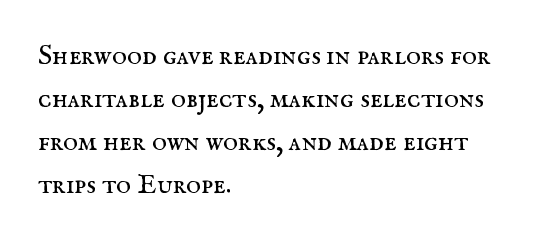
The passage shown is typed in a proportional face where columns would drift. This rendering uses left alignment, leaving the right contour irregular. Does the leading feel generous? No, just average. Check under the words: just untouched page. The typeface chosen for these lines features serifs. You can tell it's not italic because the verticals are truly vertical.
